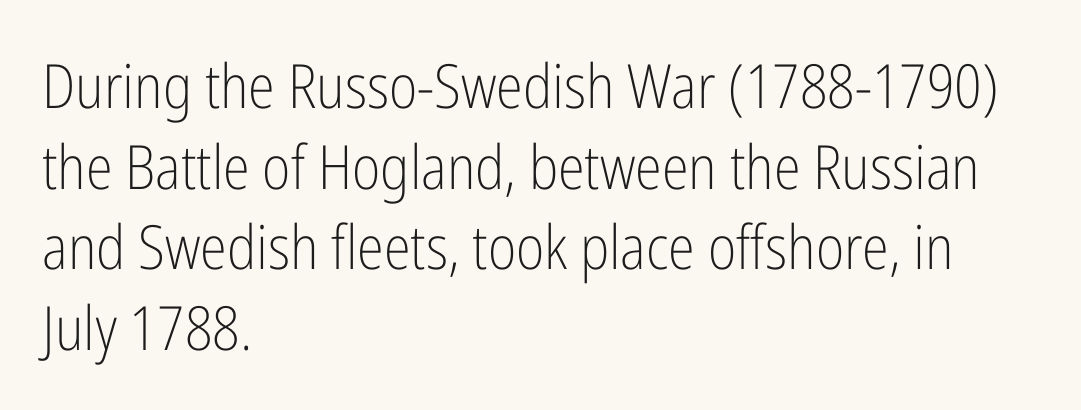
{"serif": "no", "italic": "no", "bold": "no", "weight": "light", "width": "condensed", "stroke_contrast": "low", "x_height": "medium", "monospaced": "no", "underline": "no", "align": "left", "line_spacing": "normal", "line_spacing_ratio": 1.32, "letter_spacing": "normal", "letter_spacing_em": 0.0, "glyph_px": 61}
